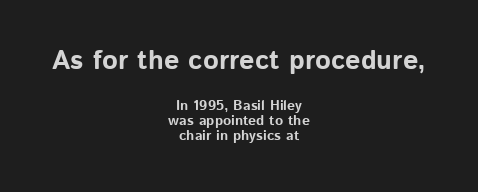
The image shows 27 px bold type, upright; set centered, tight line spacing (1.08x), normal letter spacing, not underlined; the first (top) block is 1.93x larger.
